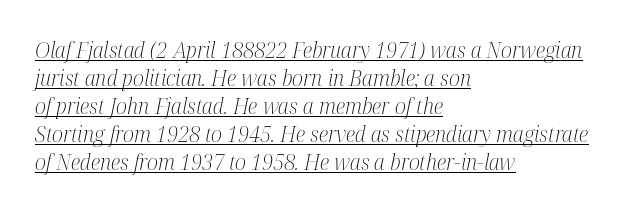
Q: Is the text bold? A: No.
Q: Is the text italic (slanted)? A: Yes, it leans right by about 12 degrees.
Q: Is the text underlined? A: Yes.
Q: How is the paragraph aligned? A: Left-aligned.
Q: Is the spacing between letters normal or unusually wide? A: Normal.
Q: Is the spacing between lines tight, normal or loose? A: Normal.
